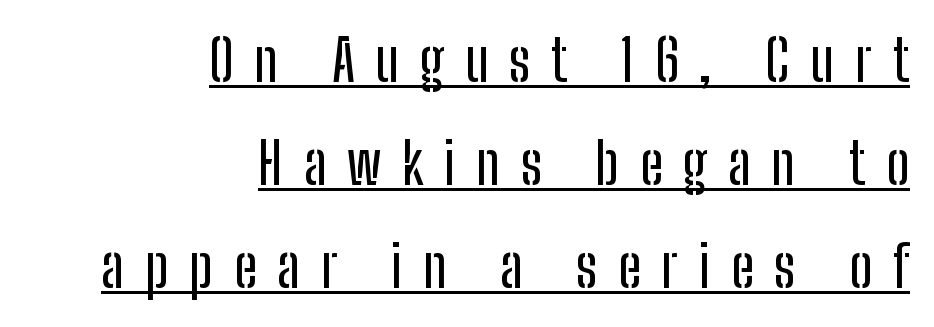
{"serif": "no", "italic": "no", "width": "condensed", "stroke_contrast": "low", "x_height": "medium", "monospaced": "no", "underline": "yes", "align": "right", "line_spacing_ratio": 1.81, "letter_spacing": "wide", "letter_spacing_em": 0.36, "glyph_px": 57}
